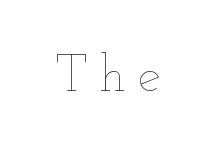
Q: Is the text bold? A: No.
Q: Is the text italic (slanted)? A: No, it is upright.
Q: Is the text underlined? A: No.
Q: Is the spacing between letters normal or unusually wide? A: Unusually wide.
Q: Width (condensed, normal, or wide)? A: Wide.
Q: Stroke contrast? A: Low.
Q: x-height? A: Small.
Q: Monospaced? A: No.
